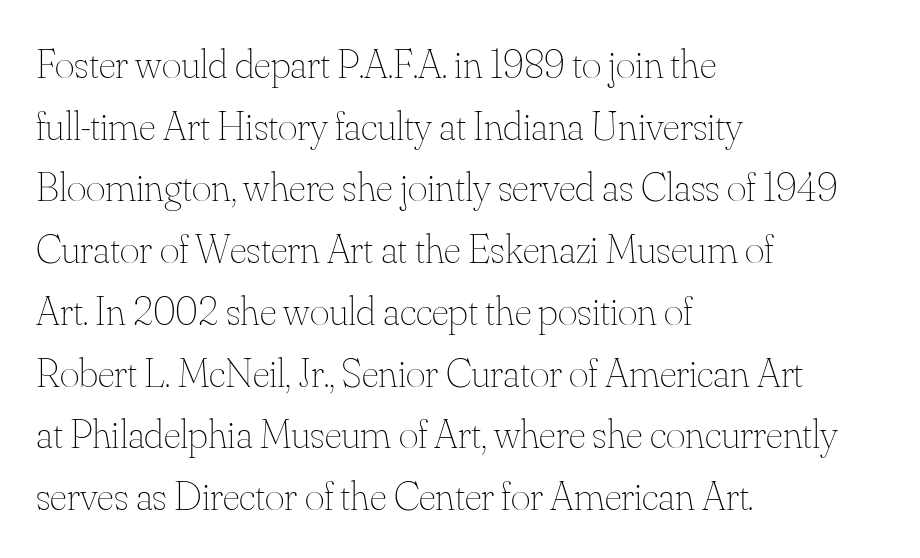
The image shows 42 px thin type, upright; set left-aligned, normal line spacing (1.47x), normal letter spacing, not underlined; medium stroke contrast and a small x-height.
